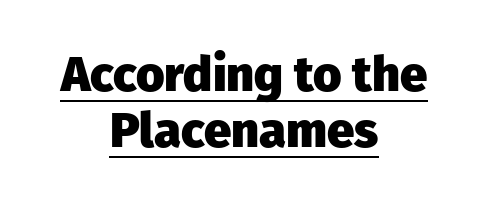
Glance below the letters and you will spot a drawn line. A typesetter would call this zero additional tracking. Caption: multi-line text, centered on the measure. In terms of posture, this sample is upright.
